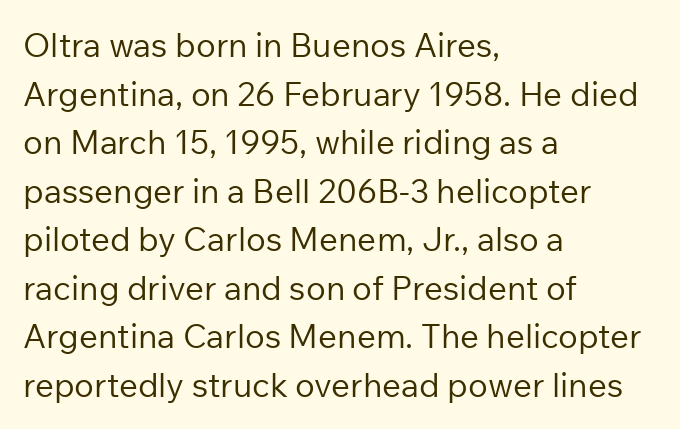
{"serif": "no", "italic": "no", "bold": "no", "weight": "regular", "width": "normal", "stroke_contrast": "low", "x_height": "medium", "monospaced": "no", "underline": "no", "align": "left", "line_spacing": "normal", "line_spacing_ratio": 1.47, "letter_spacing": "normal", "letter_spacing_em": 0.0, "glyph_px": 33}
